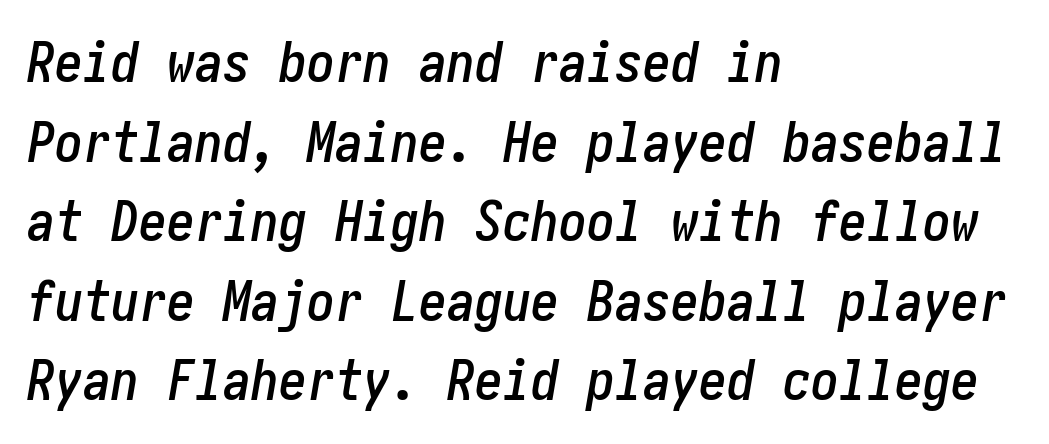
The image shows 56 px condensed type, italic (leaning right); set left-aligned, normal line spacing (1.42x), normal letter spacing, not underlined; low stroke contrast and a medium x-height.
